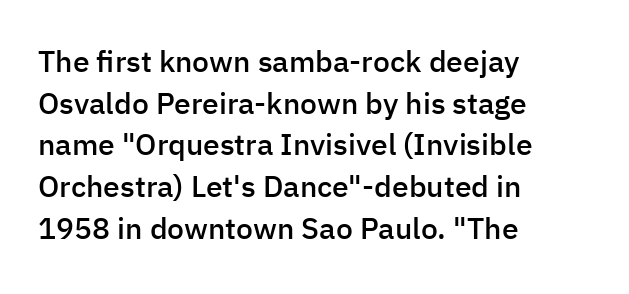
{"serif": "no", "italic": "no", "bold": "semi", "weight": "semibold", "width": "normal", "stroke_contrast": "low", "x_height": "medium", "monospaced": "no", "underline": "no", "align": "left", "line_spacing": "normal", "line_spacing_ratio": 1.39, "letter_spacing": "normal", "letter_spacing_em": 0.0, "glyph_px": 30}
